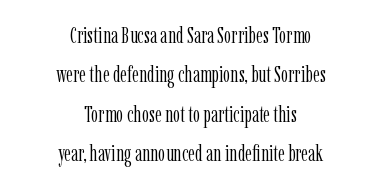
Q: Is the text bold? A: No.
Q: Is the text italic (slanted)? A: No, it is upright.
Q: Is the text underlined? A: No.
Q: How is the paragraph aligned? A: Centered.
Q: Is the spacing between letters normal or unusually wide? A: Normal.
